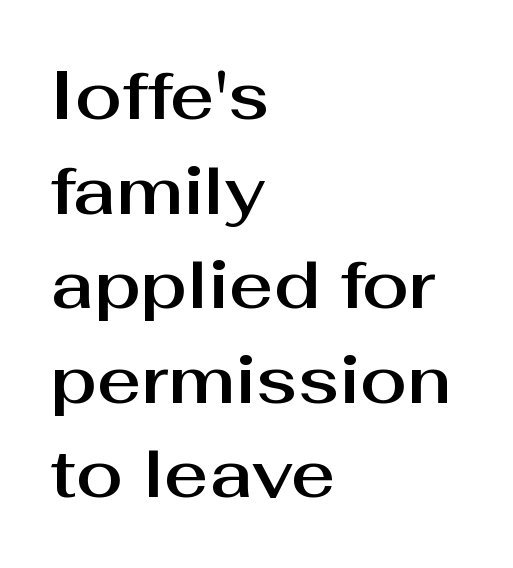
Q: Is the text italic (slanted)? A: No, it is upright.
Q: Is the typeface a serif or a sans-serif typeface? A: Sans-serif.
Q: Is the text underlined? A: No.
Q: How is the paragraph aligned? A: Left-aligned.
Q: Is the spacing between letters normal or unusually wide? A: Normal.
Q: Is the spacing between lines tight, normal or loose? A: Normal.
Q: Width (condensed, normal, or wide)? A: Normal.
Q: Stroke contrast? A: Medium.
Q: x-height? A: Medium.
Q: Monospaced? A: No.
